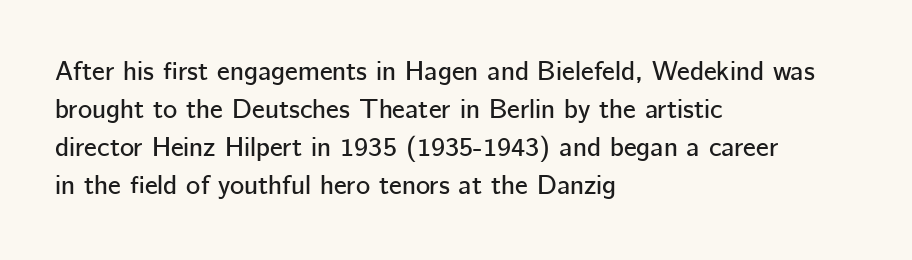
Every stem runs plumb, perpendicular to the baseline. No extra tracking has been applied to these lines. Students, observe: this is what conventionally led text looks like. The rendering anchors every line to the left-hand side. Just letters on the line, the space beneath them empty.
